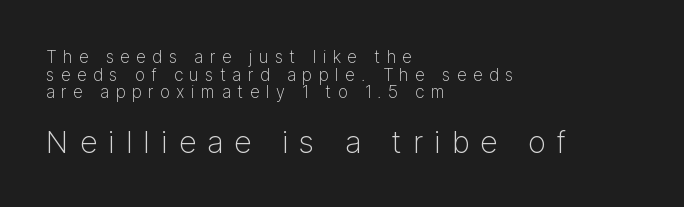
The image shows 30 px light sans-serif type, upright; set left-aligned, tight line spacing (1.03x), unusually wide letter spacing (+0.38 em), not underlined; the second (bottom) block is 1.76x larger; low stroke contrast and a medium x-height.
